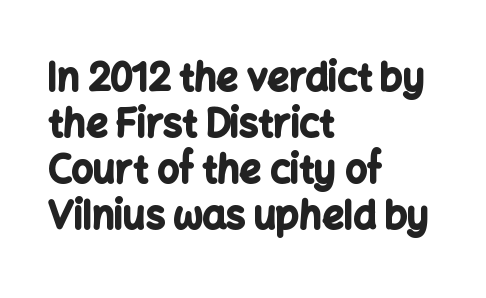
The image shows 38 px bold sans-serif type, upright; set left-aligned, line spacing 1.21x, normal letter spacing, not underlined; low stroke contrast and a medium x-height.
